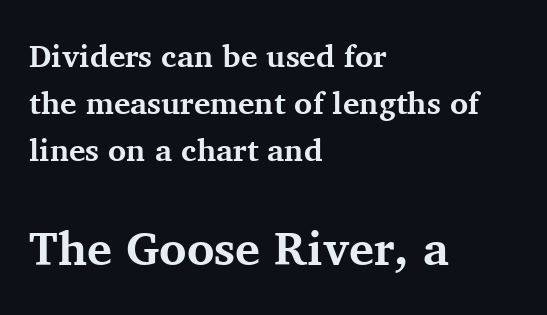
The image shows 47 px bold serif type, upright; set left-aligned, normal line spacing (1.52x), normal letter spacing, not underlined; the second (bottom) block is 1.52x larger; medium stroke contrast and a medium x-height.
